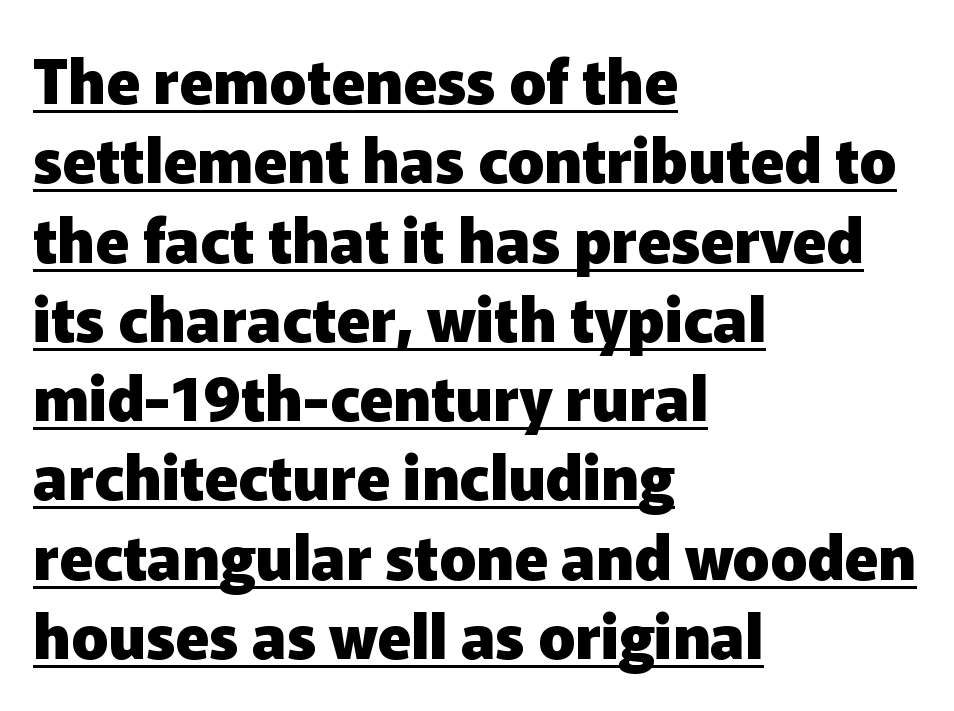
Q: Is the text bold? A: Yes.
Q: Is the text italic (slanted)? A: No, it is upright.
Q: Is the typeface a serif or a sans-serif typeface? A: Sans-serif.
Q: Is the text underlined? A: Yes.
Q: How is the paragraph aligned? A: Left-aligned.
Q: Is the spacing between letters normal or unusually wide? A: Normal.
Q: Is the spacing between lines tight, normal or loose? A: Normal.
Q: Width (condensed, normal, or wide)? A: Normal.
Q: Stroke contrast? A: Low.
Q: x-height? A: Medium.
Q: Monospaced? A: No.
